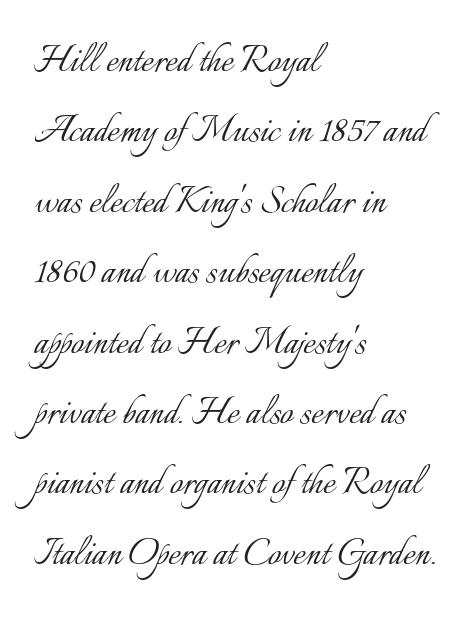
{"bold": "no", "weight": "light", "width": "normal", "stroke_contrast": "low", "x_height": "small", "monospaced": "no", "underline": "no", "align": "left", "line_spacing": "normal", "line_spacing_ratio": 1.53, "letter_spacing": "normal", "letter_spacing_em": 0.0, "glyph_px": 46}
